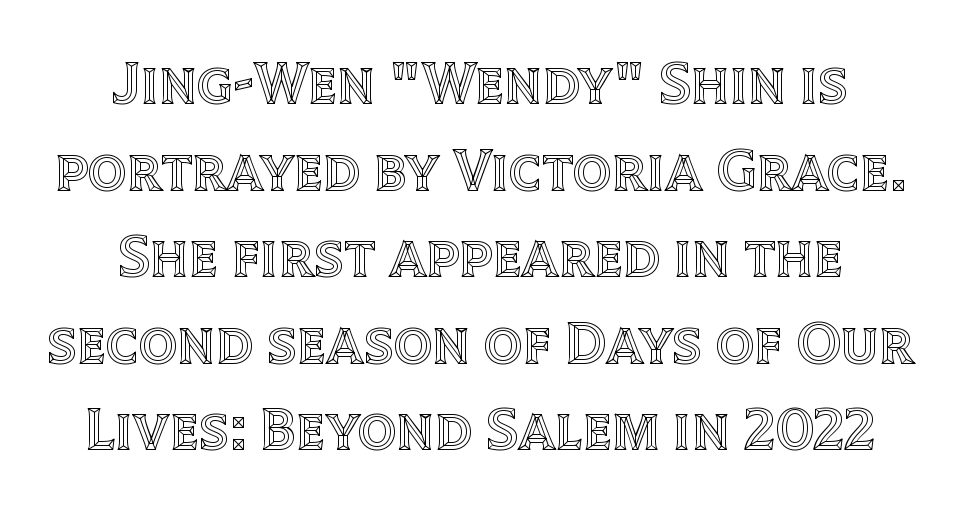
The rag falls on both sides of this text block equally. Does the lettering tilt? It doesn't — this is upright. Proportional: the letters do not fall into vertical columns. Whoever set this chose a conventional vertical rhythm. Each word holds together tightly as a unit, with standard inter-letter gaps.
